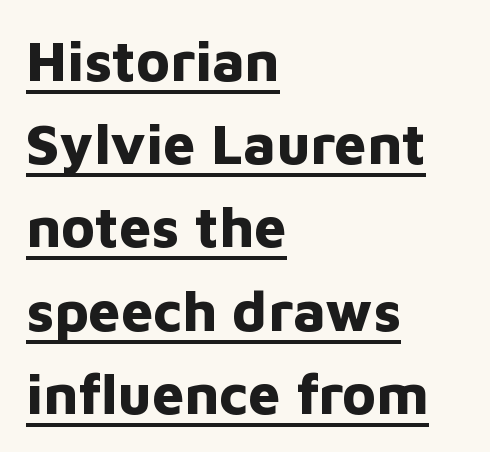
{"serif": "no", "italic": "no", "bold": "yes", "weight": "bold", "width": "normal", "stroke_contrast": "low", "x_height": "medium", "monospaced": "no", "underline": "yes", "align": "left", "line_spacing": "normal", "line_spacing_ratio": 1.46, "letter_spacing": "normal", "letter_spacing_em": 0.0, "glyph_px": 57}
